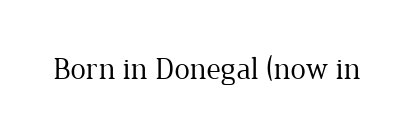
The image shows 31 px regular-weight serif type, upright; set normal letter spacing, not underlined; low stroke contrast and a medium x-height.
